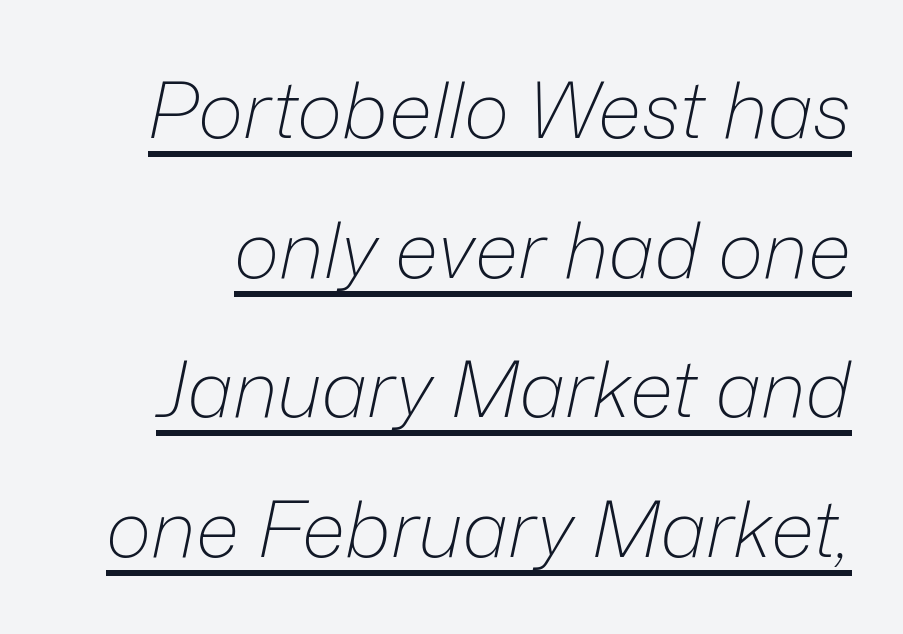
The image shows 78 px light type, italic (leaning right); set line spacing 1.79x, normal letter spacing, underlined; low stroke contrast and a medium x-height.
